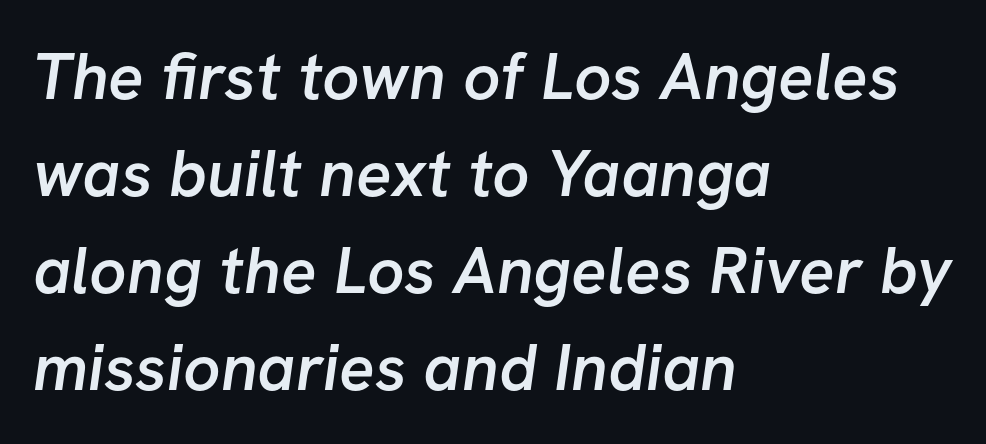
{"serif": "no", "bold": "semi", "weight": "semibold", "width": "normal", "stroke_contrast": "low", "x_height": "medium", "monospaced": "no", "underline": "no", "align": "left", "line_spacing": "normal", "line_spacing_ratio": 1.47, "letter_spacing": "normal", "letter_spacing_em": 0.0, "glyph_px": 66}
